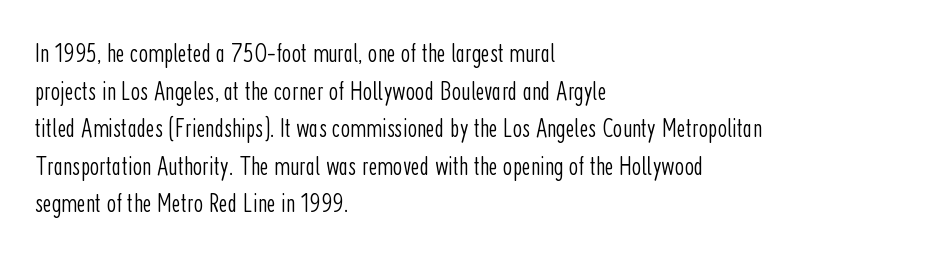
Q: Is the text bold? A: No.
Q: Is the text italic (slanted)? A: No, it is upright.
Q: Is the text underlined? A: No.
Q: How is the paragraph aligned? A: Left-aligned.
Q: Is the spacing between letters normal or unusually wide? A: Normal.
Q: Is the spacing between lines tight, normal or loose? A: Normal.
